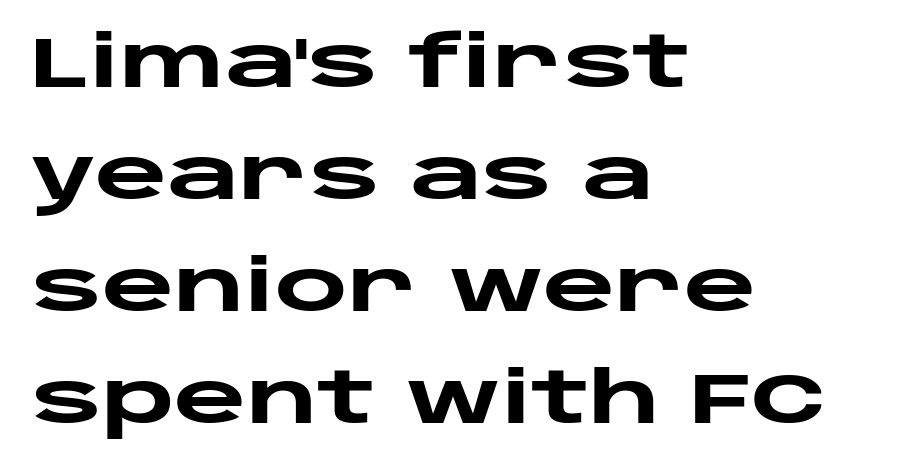
Q: Is the text bold? A: Yes.
Q: Is the text italic (slanted)? A: No, it is upright.
Q: Is the typeface a serif or a sans-serif typeface? A: Sans-serif.
Q: Is the text underlined? A: No.
Q: How is the paragraph aligned? A: Left-aligned.
Q: Is the spacing between letters normal or unusually wide? A: Normal.
Q: Is the spacing between lines tight, normal or loose? A: Normal.
Q: Width (condensed, normal, or wide)? A: Wide.
Q: Stroke contrast? A: Low.
Q: x-height? A: Large.
Q: Monospaced? A: No.
